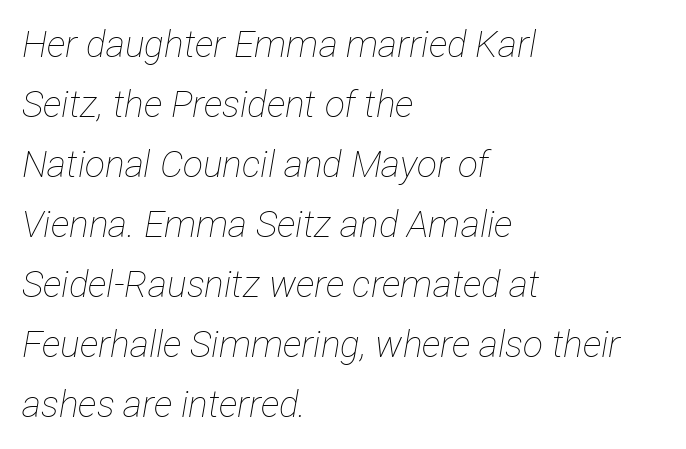
Q: Is the text bold? A: No.
Q: Is the text italic (slanted)? A: Yes, it leans right by about 12 degrees.
Q: Is the text underlined? A: No.
Q: How is the paragraph aligned? A: Left-aligned.
Q: Is the spacing between letters normal or unusually wide? A: Normal.
Q: Is the spacing between lines tight, normal or loose? A: Normal.
Q: Width (condensed, normal, or wide)? A: Condensed.
Q: Stroke contrast? A: Low.
Q: x-height? A: Medium.
Q: Monospaced? A: No.
